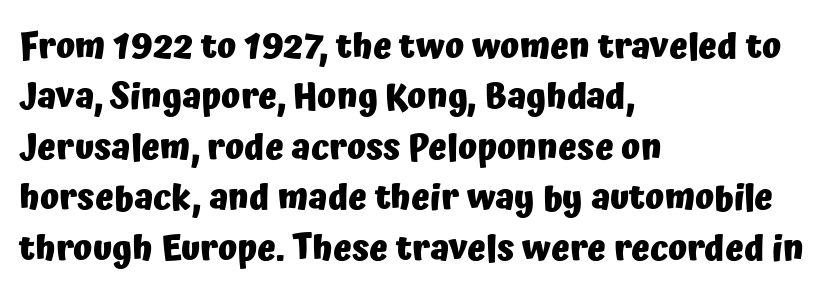
The image shows 35 px heavy sans-serif type, upright; set left-aligned, normal line spacing (1.44x), normal letter spacing, not underlined; low stroke contrast and a medium x-height.
